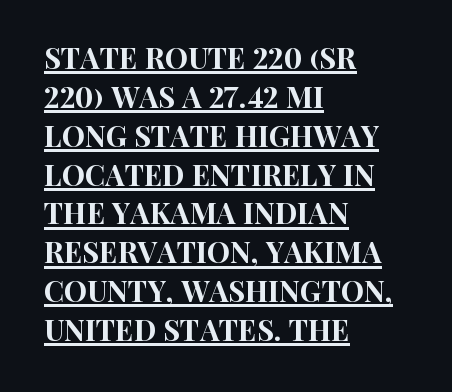
This rendering features underlined lettering. Serif or sans? Sans — the stroke terminals are bare. Letter spacing: default. Each letter keeps its own natural width here, so spacing adapts to shape. Line beginnings align vertically; line endings do not.
